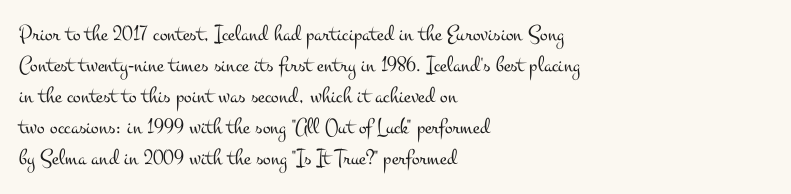
Q: Is the text bold? A: No.
Q: Is the text italic (slanted)? A: Yes.
Q: Is the text underlined? A: No.
Q: How is the paragraph aligned? A: Left-aligned.
Q: Is the spacing between letters normal or unusually wide? A: Normal.
Q: Is the spacing between lines tight, normal or loose? A: Normal.
